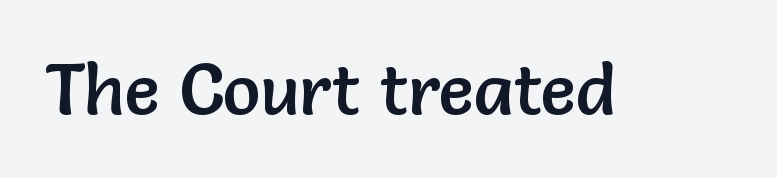
Notice how the stems are strictly vertical — no italics here. Proportional: the letters do not fall into vertical columns. The designer went with a sans here, leaving each stem footless. The tracking reads as untouched default to a designer's eye. Each row of text sits above clean, open space.
